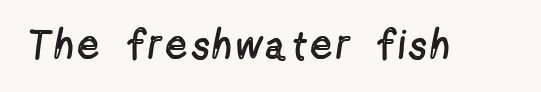
Q: Is the text bold? A: No.
Q: Is the typeface a serif or a sans-serif typeface? A: Sans-serif.
Q: Is the text underlined? A: No.
Q: Width (condensed, normal, or wide)? A: Condensed.
Q: x-height? A: Medium.
Q: Monospaced? A: No.
